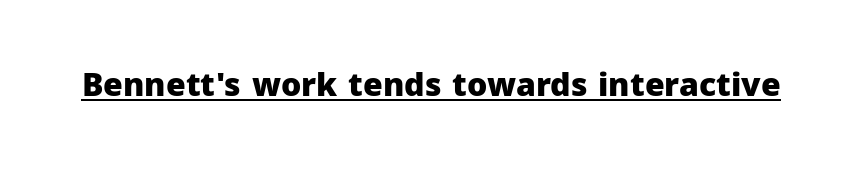
Character widths vary here, with narrow letters taking less room than wide ones. Serif or sans? Sans — the stroke terminals are bare. Each word holds together tightly as a unit, with standard inter-letter gaps. The sample has been set heavy, in full bold. Is there an underline? Yes — a line sits under the letters.
